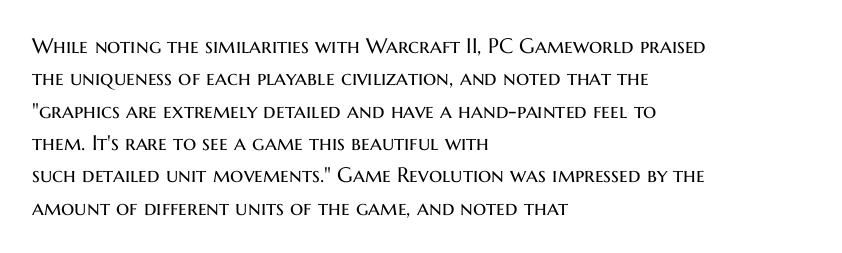
{"italic": "no", "bold": "no", "underline": "no", "align": "left", "line_spacing": "normal", "line_spacing_ratio": 1.54, "letter_spacing": "normal", "letter_spacing_em": 0.0, "glyph_px": 21}
